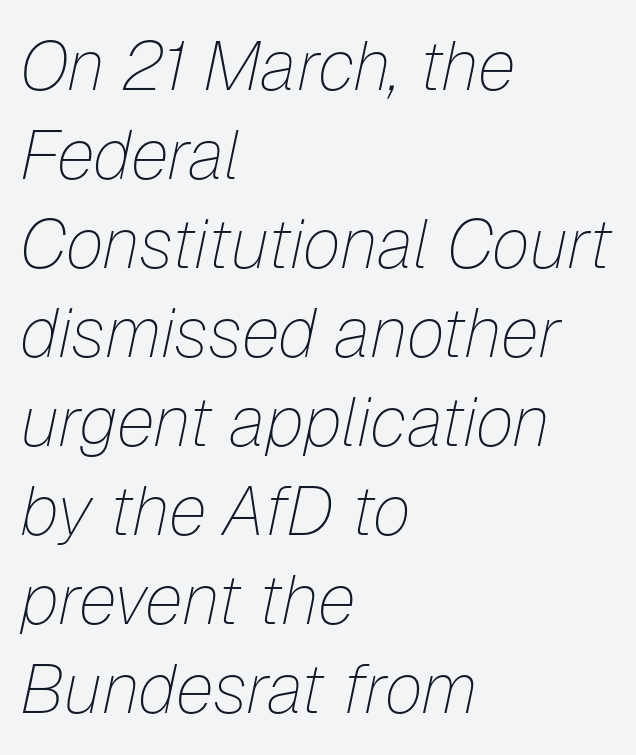
Q: Is the text bold? A: No.
Q: Is the text italic (slanted)? A: Yes, it leans right by about 12 degrees.
Q: Is the text underlined? A: No.
Q: How is the paragraph aligned? A: Left-aligned.
Q: Is the spacing between letters normal or unusually wide? A: Normal.
Q: Is the spacing between lines tight, normal or loose? A: Normal.
Q: Width (condensed, normal, or wide)? A: Normal.
Q: Stroke contrast? A: Low.
Q: x-height? A: Medium.
Q: Monospaced? A: No.
